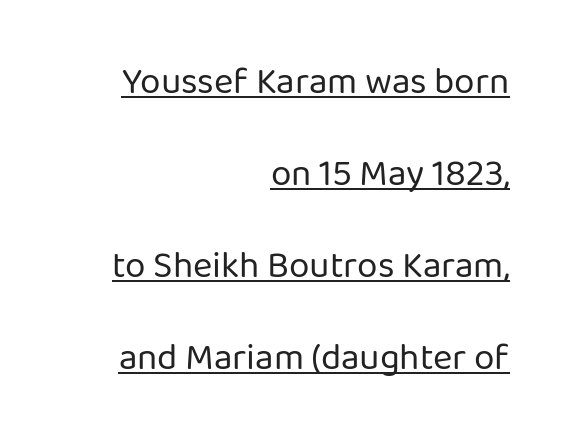
Nothing heavy about these letters — not bold at all. Vertically, the passage feels expansive, rows floating well apart. The letterforms sit shoulder to shoulder at normal distance. Font category for this specimen: sans-serif.
